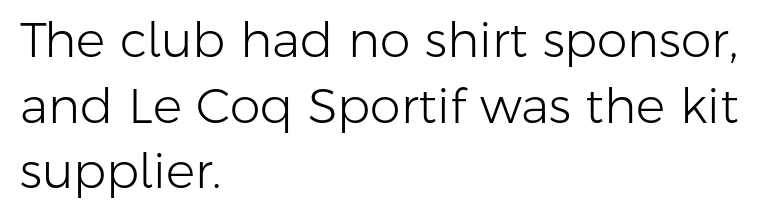
{"serif": "no", "italic": "no", "bold": "no", "weight": "light", "width": "normal", "stroke_contrast": "low", "x_height": "medium", "monospaced": "no", "underline": "no", "align": "left", "line_spacing": "normal", "line_spacing_ratio": 1.34, "letter_spacing": "normal", "letter_spacing_em": 0.0, "glyph_px": 49}
